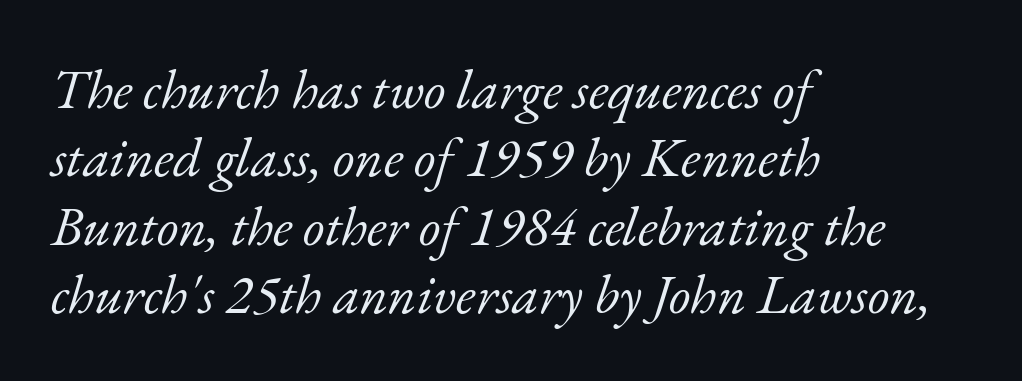
Q: Is the text bold? A: No.
Q: Is the text italic (slanted)? A: Yes, it leans right by about 17 degrees.
Q: Is the typeface a serif or a sans-serif typeface? A: Serif.
Q: Is the text underlined? A: No.
Q: How is the paragraph aligned? A: Left-aligned.
Q: Is the spacing between letters normal or unusually wide? A: Normal.
Q: Width (condensed, normal, or wide)? A: Normal.
Q: Stroke contrast? A: Low.
Q: x-height? A: Small.
Q: Monospaced? A: No.
